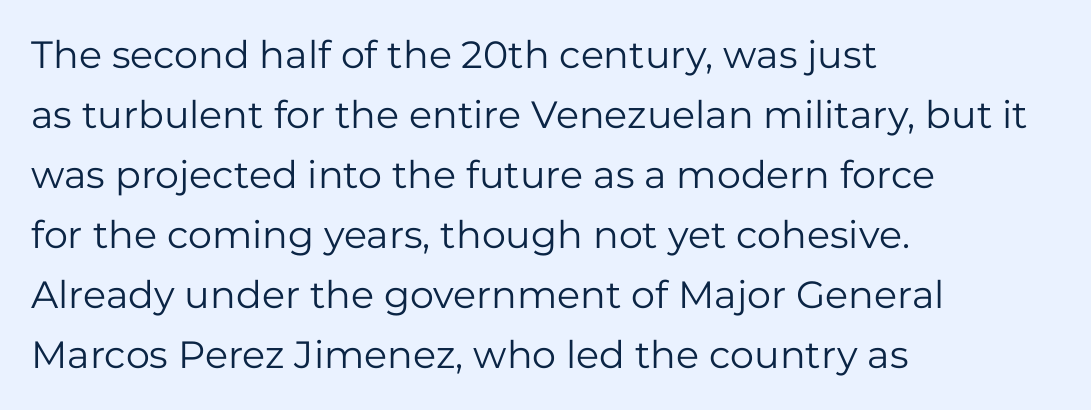
Q: Is the text bold? A: No.
Q: Is the text italic (slanted)? A: No, it is upright.
Q: Is the typeface a serif or a sans-serif typeface? A: Sans-serif.
Q: Is the text underlined? A: No.
Q: How is the paragraph aligned? A: Left-aligned.
Q: Is the spacing between letters normal or unusually wide? A: Normal.
Q: Is the spacing between lines tight, normal or loose? A: Normal.
Q: Width (condensed, normal, or wide)? A: Normal.
Q: Stroke contrast? A: Low.
Q: x-height? A: Medium.
Q: Monospaced? A: No.
